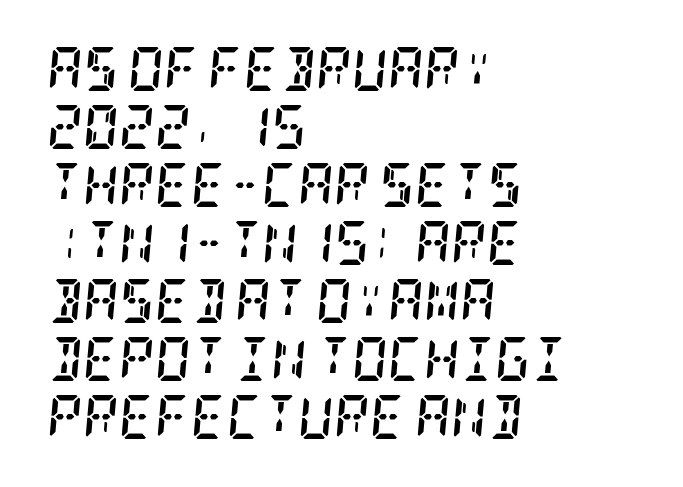
The image shows 44 px semibold, condensed serif type, italic (leaning right); set left-aligned, normal line spacing (1.32x), normal letter spacing, not underlined; low stroke contrast and a large x-height.
